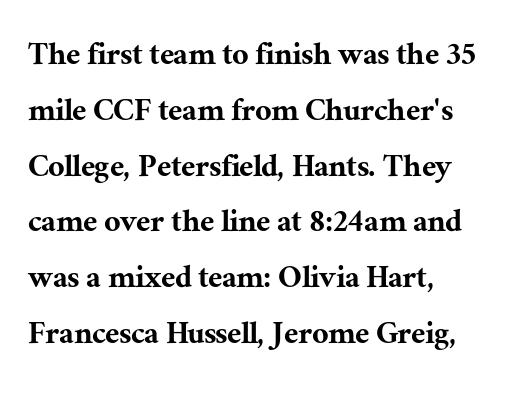
The image shows 36 px serif type, upright; set left-aligned, normal line spacing (1.55x), normal letter spacing, not underlined; medium stroke contrast and a medium x-height.
